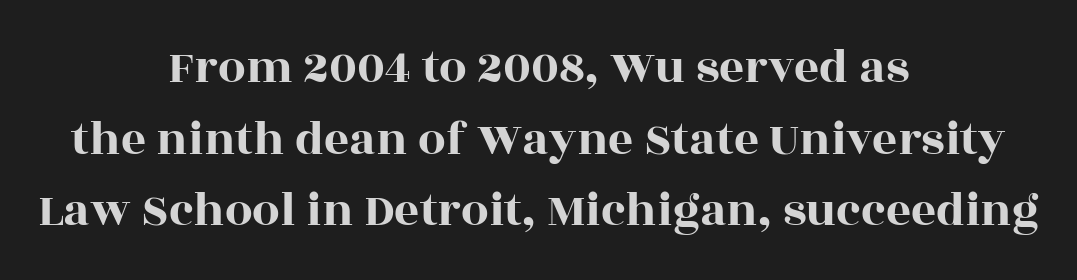
The image shows 49 px wide serif type, upright; set centered, normal line spacing (1.46x), normal letter spacing, not underlined; a large x-height.
